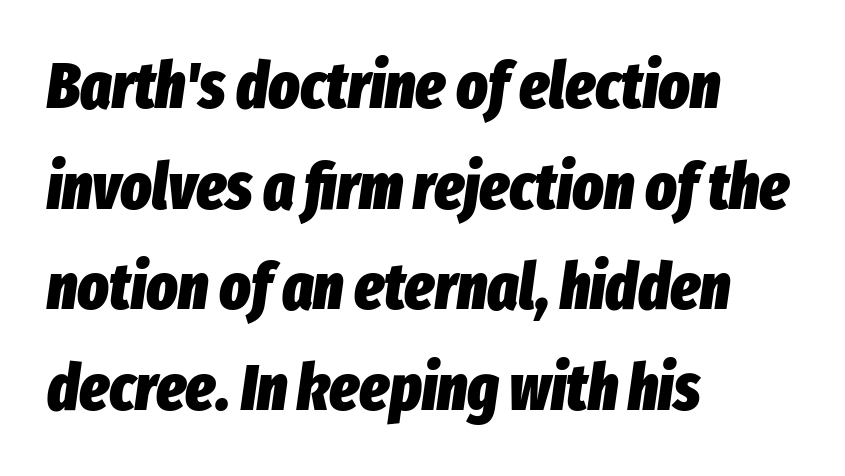
Here the designer chose a conventional face with non-uniform glyph widths. Successive baselines arrive at the customary interval. The zone under the glyphs is completely vacant. These words are printed bold, with thick strokes throughout. Compared with a centered layout, this one pins lines to the left instead.
